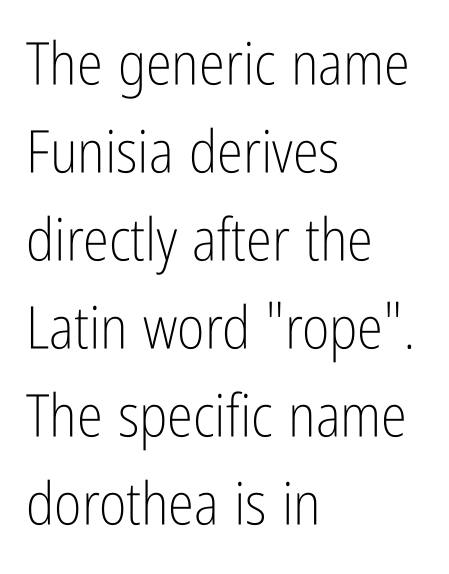
The font family rendered here belongs to the sans-serif group. The letters stand straight up with perfectly vertical stems. Summary of vertical rhythm: regular, with standard interline spacing. Which margin do the lines hug? The left one — the right edge is uneven.
